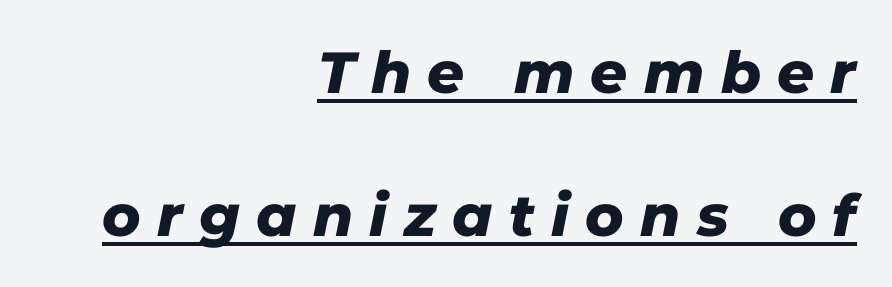
A typesetter would call this heavily tracked-out type. The face used here appears with an underline applied. The setting favours the right margin, as signatures and pull-quotes sometimes do. The leading is generous, giving the passage an open texture.
